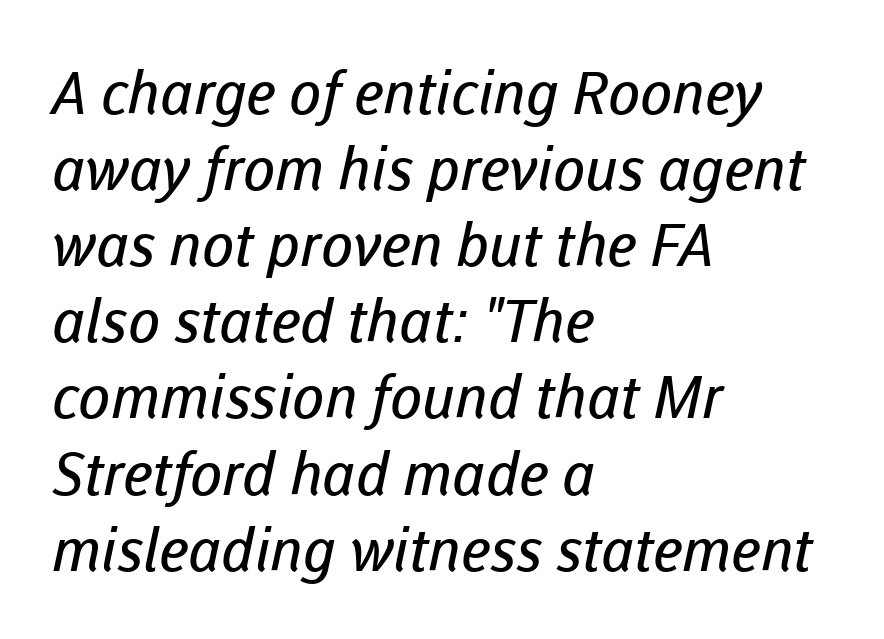
The glyphs in this specimen are sans serif. Heft: none added — not bold. Underline: absent. Horizontal alignment here is leftward, the default for most running prose.
